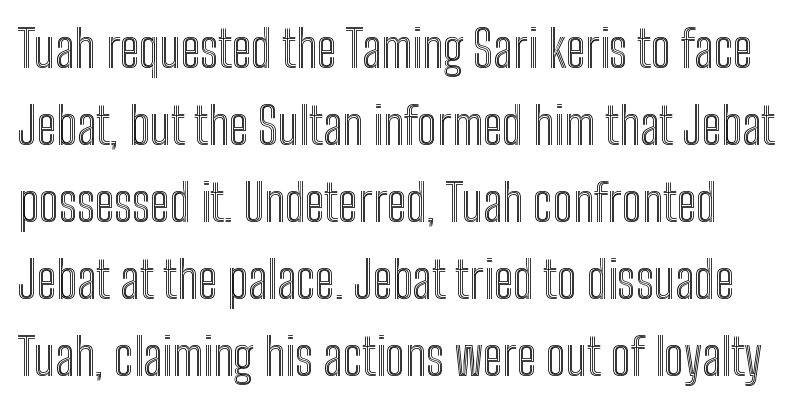
A roman cut, with each character standing at attention. Inter-character spacing is left at the font's built-in metrics. Letters rest on an invisible, unmarked baseline. Varying glyph widths throughout — classic text-font behaviour.
